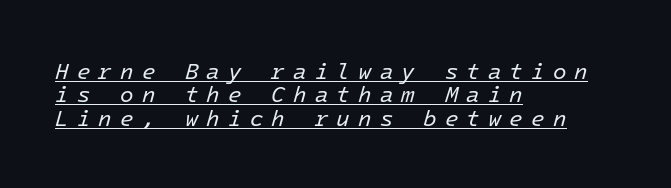
{"italic": "yes", "lean": "right", "slant_degrees": 16, "bold": "no", "underline": "yes", "align": "left", "line_spacing": "tight", "line_spacing_ratio": 1.06, "letter_spacing": "wide", "letter_spacing_em": 0.37, "glyph_px": 22}
